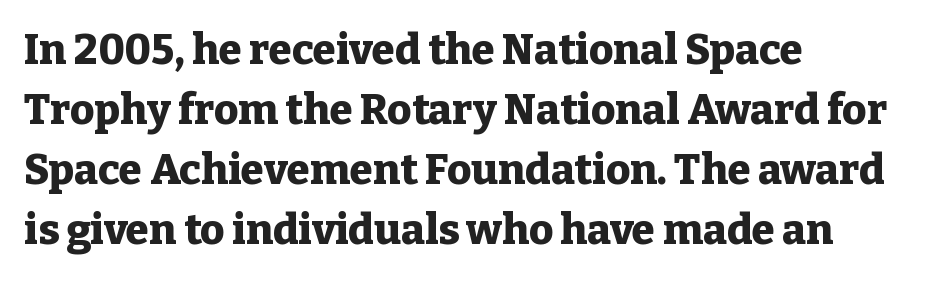
Q: Is the text bold? A: Yes.
Q: Is the text italic (slanted)? A: No, it is upright.
Q: Is the typeface a serif or a sans-serif typeface? A: Serif.
Q: Is the text underlined? A: No.
Q: How is the paragraph aligned? A: Left-aligned.
Q: Is the spacing between letters normal or unusually wide? A: Normal.
Q: Is the spacing between lines tight, normal or loose? A: Normal.
Q: Width (condensed, normal, or wide)? A: Normal.
Q: Stroke contrast? A: Low.
Q: x-height? A: Medium.
Q: Monospaced? A: No.
